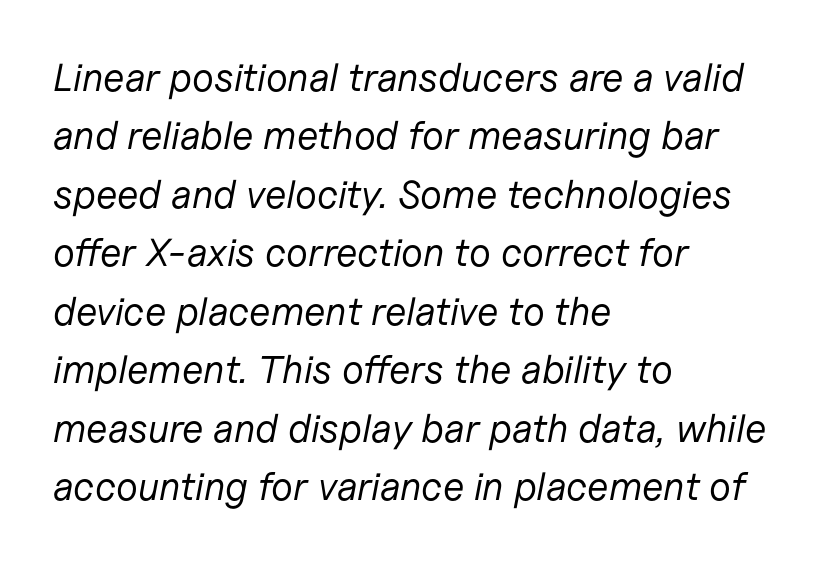
Q: Is the text bold? A: No.
Q: Is the text italic (slanted)? A: Yes, it leans right by about 11 degrees.
Q: Is the text underlined? A: No.
Q: How is the paragraph aligned? A: Left-aligned.
Q: Is the spacing between letters normal or unusually wide? A: Normal.
Q: Is the spacing between lines tight, normal or loose? A: Normal.
Q: Width (condensed, normal, or wide)? A: Normal.
Q: Stroke contrast? A: Low.
Q: x-height? A: Medium.
Q: Monospaced? A: No.
